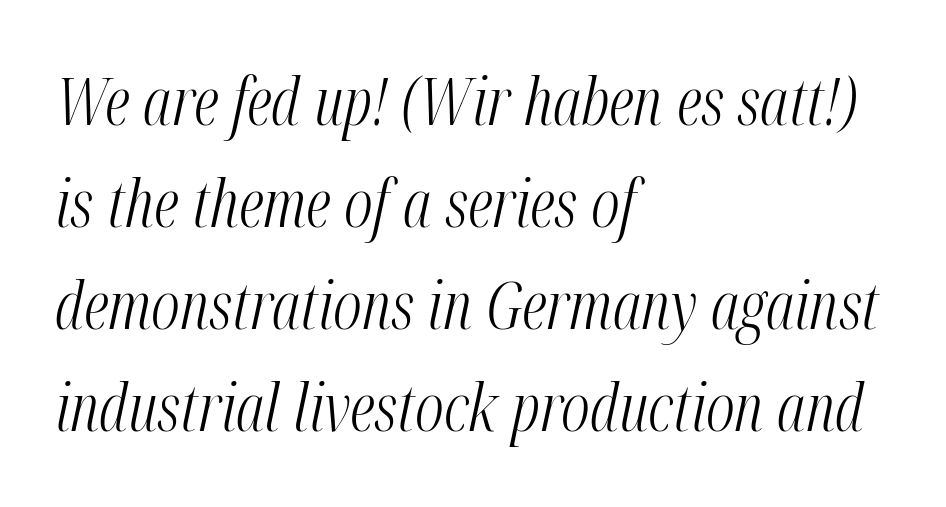
Heft: none added — not bold. Observe the ordinary spacing: letters are neighbours, not strangers. In CSS terms this would be text-align: left. The letters advance in unequal steps, a hallmark of proportional type. The space between consecutive lines is moderate. Underline: absent.
